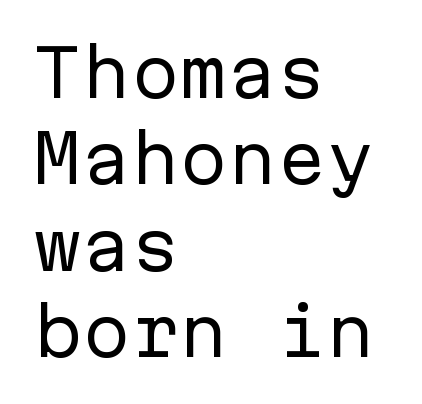
{"serif": "no", "italic": "no", "bold": "no", "weight": "regular", "width": "normal", "stroke_contrast": "low", "x_height": "medium", "monospaced": "yes", "underline": "no", "align": "left", "line_spacing": "normal", "line_spacing_ratio": 1.33, "letter_spacing": "normal", "letter_spacing_em": 0.0, "glyph_px": 65}
